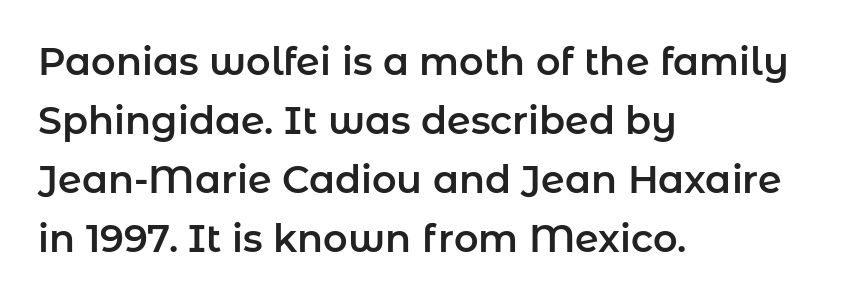
The image shows 38 px sans-serif type, upright; set left-aligned, normal line spacing (1.55x), normal letter spacing, not underlined; low stroke contrast and a medium x-height.
